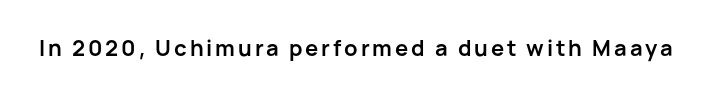
{"italic": "no", "bold": "yes", "underline": "no", "glyph_px": 22}
